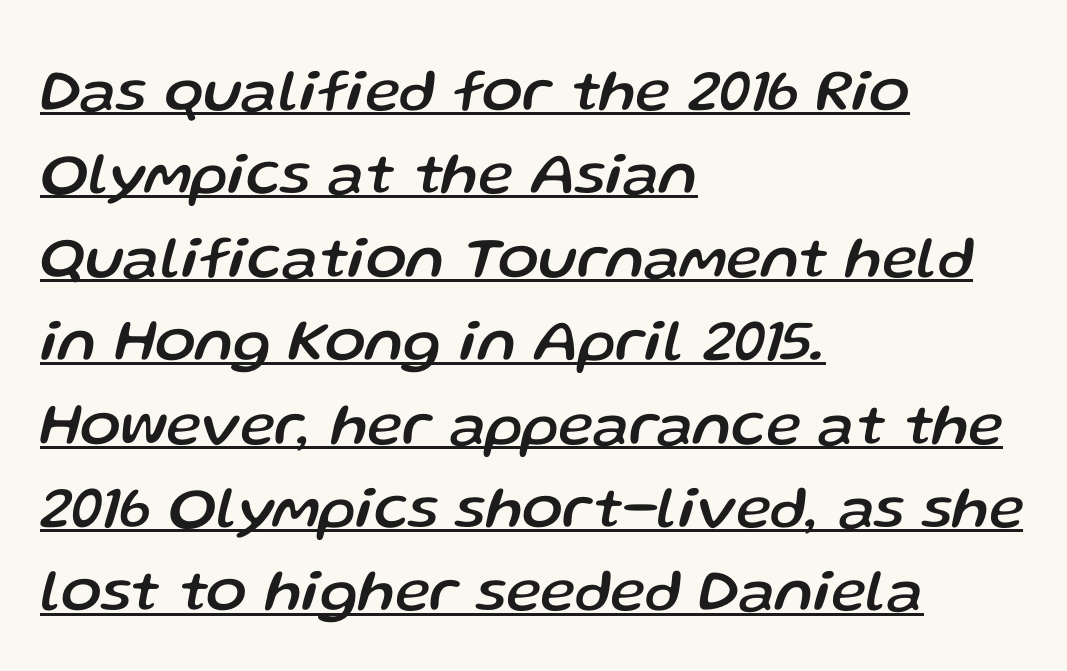
{"italic": "yes", "lean": "right", "slant_degrees": 13, "width": "normal", "stroke_contrast": "low", "x_height": "medium", "monospaced": "no", "underline": "yes", "align": "left", "line_spacing": "normal", "line_spacing_ratio": 1.39, "letter_spacing": "normal", "letter_spacing_em": 0.0, "glyph_px": 60}
